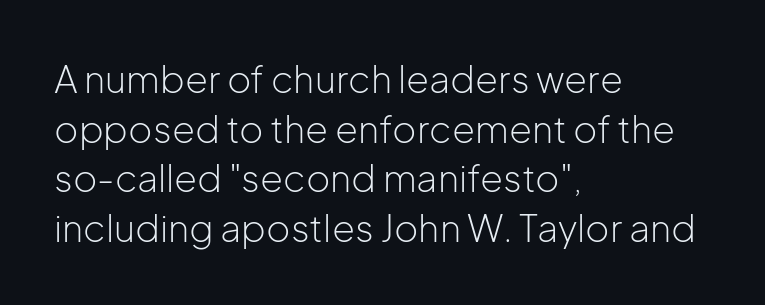
Serifs: no, the terminals of the letterforms are clean. If you drew a line through each stem, it would be perfectly vertical. Each line starts at the same left margin while the right side varies. Successive baselines arrive at the customary interval. The passage shown is typed in a proportional face where columns would drift. Between one letter and the next there's only the usual sliver of space.
